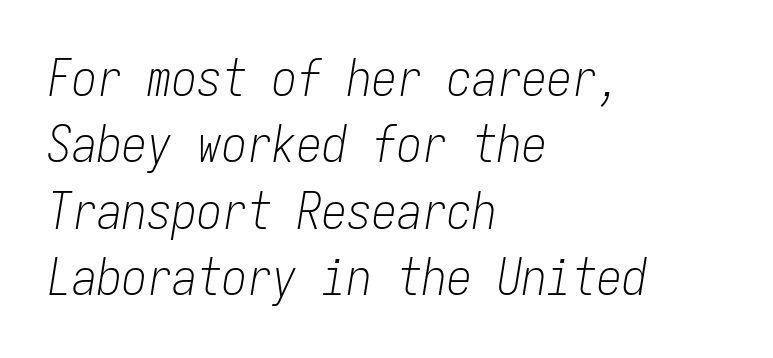
The image shows 50 px light, condensed type, italic (leaning right), monospaced; set left-aligned, normal line spacing (1.33x), normal letter spacing, not underlined; low stroke contrast and a medium x-height.
